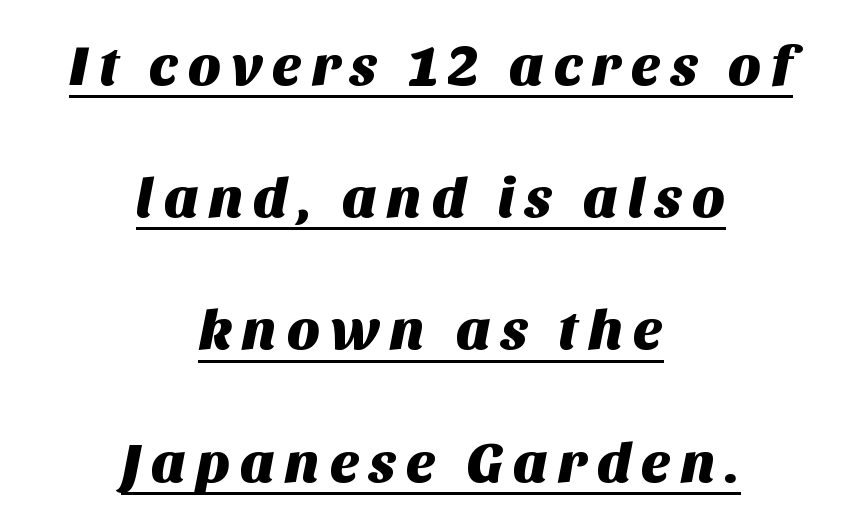
{"serif": "no", "width": "normal", "stroke_contrast": "medium", "x_height": "large", "monospaced": "no", "underline": "yes", "align": "center", "line_spacing": "loose", "line_spacing_ratio": 2.32, "glyph_px": 57}
